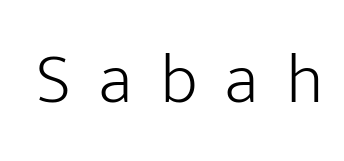
{"serif": "no", "italic": "no", "bold": "no", "weight": "light", "width": "normal", "stroke_contrast": "low", "x_height": "medium", "monospaced": "no", "underline": "no", "letter_spacing": "wide", "letter_spacing_em": 0.39, "glyph_px": 72}
